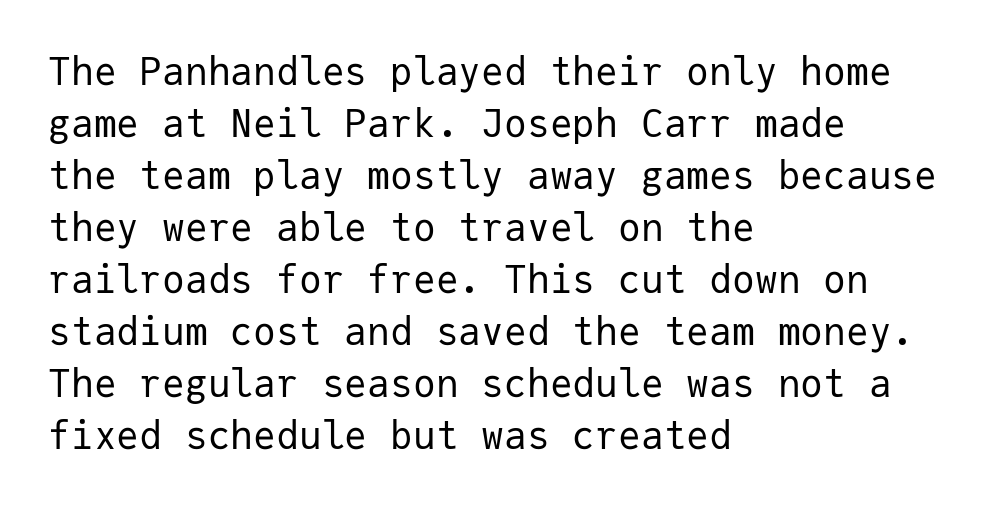
The image shows 38 px regular-weight sans-serif type, upright, monospaced; set left-aligned, normal line spacing (1.37x), normal letter spacing, not underlined; low stroke contrast and a medium x-height.
